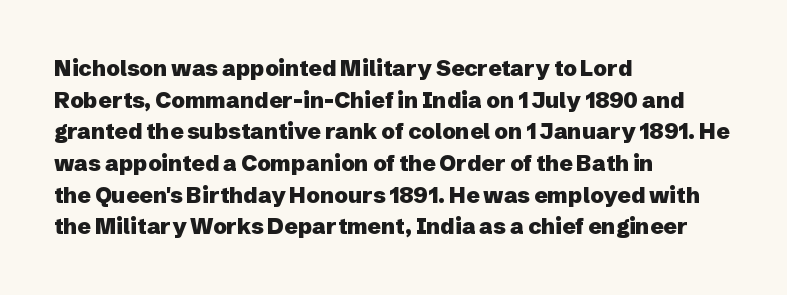
Q: Is the text bold? A: Yes.
Q: Is the text italic (slanted)? A: No, it is upright.
Q: Is the text underlined? A: No.
Q: How is the paragraph aligned? A: Left-aligned.
Q: Is the spacing between letters normal or unusually wide? A: Normal.
Q: Is the spacing between lines tight, normal or loose? A: Normal.
